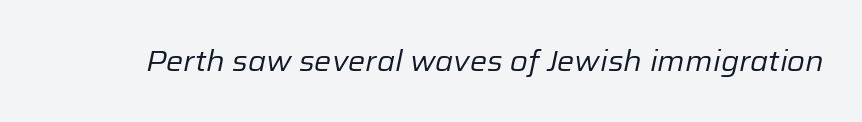
Beneath every word, the page is bare. The typesetting does not lean heavy: it is not bold. Style check: oblique. This sample uses plain, unmodified letter spacing. Think of a printed novel: that variable character pitch is what you see here.
